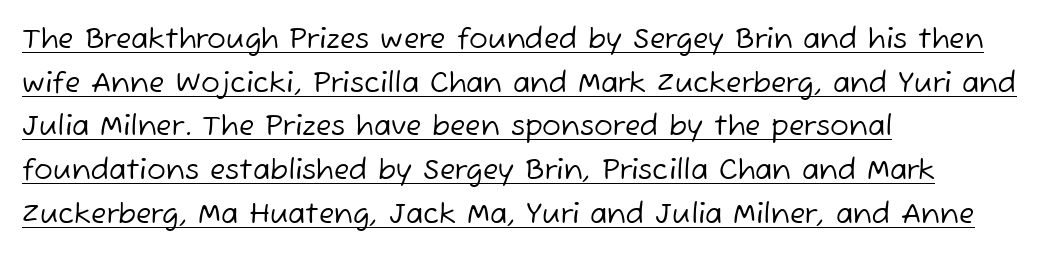
{"serif": "no", "bold": "no", "weight": "regular", "width": "normal", "stroke_contrast": "low", "x_height": "medium", "monospaced": "no", "underline": "yes", "align": "left", "line_spacing": "normal", "line_spacing_ratio": 1.56, "letter_spacing": "normal", "letter_spacing_em": 0.0, "glyph_px": 28}
